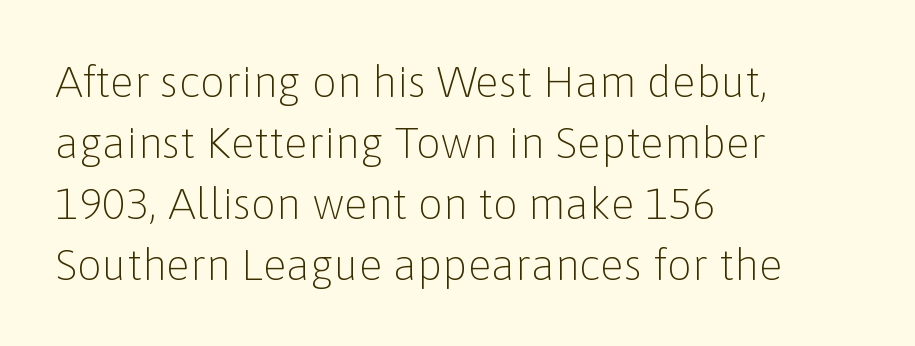
{"serif": "no", "italic": "no", "bold": "no", "weight": "light", "width": "normal", "stroke_contrast": "low", "x_height": "medium", "monospaced": "no", "underline": "no", "align": "left", "line_spacing": "normal", "line_spacing_ratio": 1.39, "letter_spacing": "normal", "letter_spacing_em": 0.0, "glyph_px": 44}
